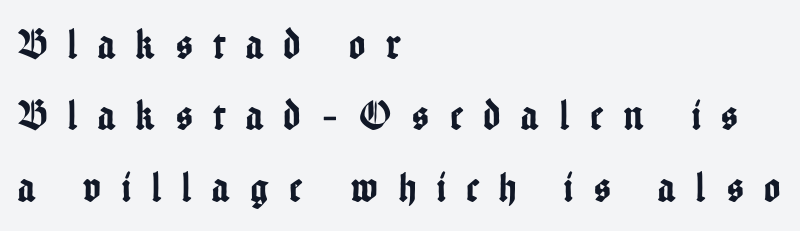
{"serif": "no", "italic": "no", "width": "condensed", "stroke_contrast": "low", "x_height": "medium", "monospaced": "no", "underline": "no", "align": "left", "line_spacing": "normal", "line_spacing_ratio": 1.66, "letter_spacing": "wide", "letter_spacing_em": 0.49, "glyph_px": 43}
